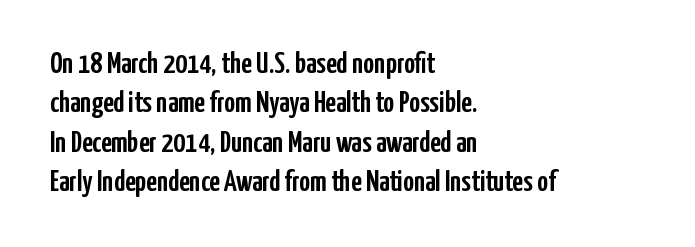
Q: Is the text italic (slanted)? A: No, it is upright.
Q: Is the typeface a serif or a sans-serif typeface? A: Sans-serif.
Q: Is the text underlined? A: No.
Q: How is the paragraph aligned? A: Left-aligned.
Q: Is the spacing between letters normal or unusually wide? A: Normal.
Q: Is the spacing between lines tight, normal or loose? A: Normal.
Q: Width (condensed, normal, or wide)? A: Condensed.
Q: Stroke contrast? A: Low.
Q: x-height? A: Medium.
Q: Monospaced? A: No.
